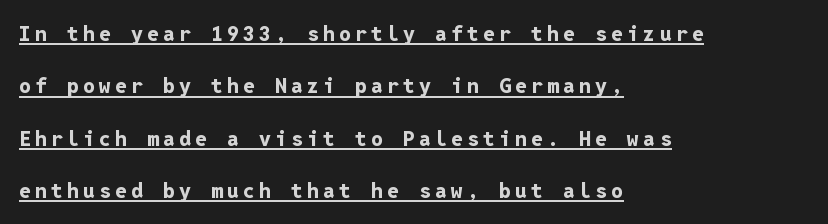
The image shows 21 px bold type, upright; set left-aligned, loose line spacing (2.49x), unusually wide letter spacing (+0.2 em), underlined.
